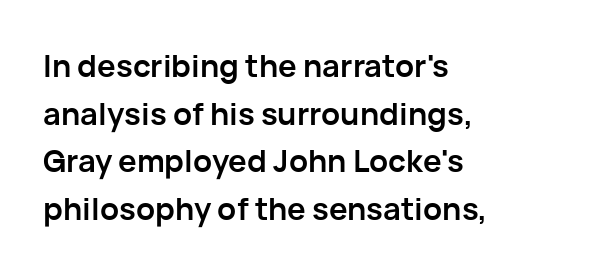
The image shows 31 px semibold sans-serif type, upright; set left-aligned, normal line spacing (1.54x), normal letter spacing, not underlined; low stroke contrast and a medium x-height.
